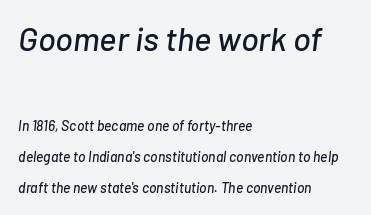
The line texture is even and compact thanks to regular tracking. This layout puts the oversized block above and the modest block below. A typesetter would mark this as italic. Think of a printed novel: that variable character pitch is what you see here. Widely set lines give the paragraph a tall, airy silhouette.
